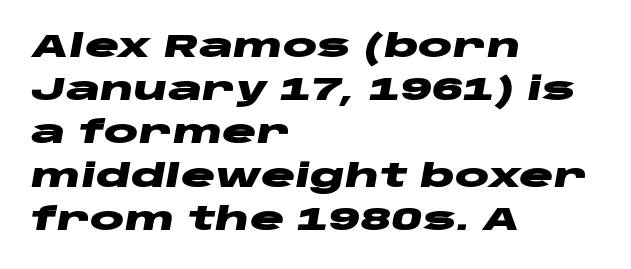
{"italic": "yes", "lean": "right", "slant_degrees": 10, "bold": "yes", "weight": "heavy", "width": "wide", "stroke_contrast": "low", "x_height": "large", "monospaced": "no", "underline": "no", "align": "left", "line_spacing": "normal", "line_spacing_ratio": 1.35, "letter_spacing": "normal", "letter_spacing_em": 0.0, "glyph_px": 32}
